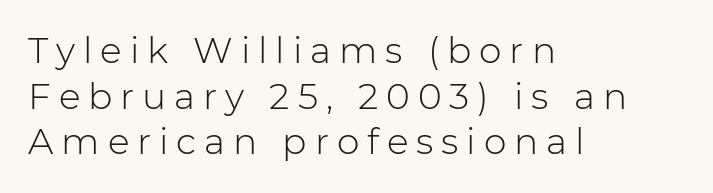
{"serif": "no", "italic": "no", "bold": "no", "weight": "light", "width": "normal", "stroke_contrast": "low", "x_height": "medium", "monospaced": "no", "underline": "no", "align": "left", "line_spacing": "normal", "line_spacing_ratio": 1.27, "letter_spacing": "wide", "letter_spacing_em": 0.22, "glyph_px": 36}
